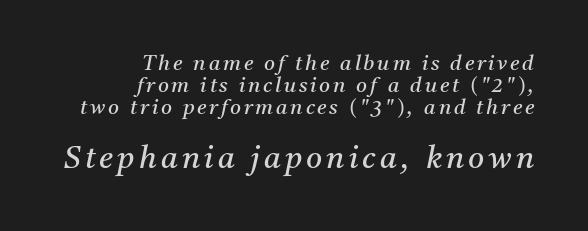
The image shows 31 px regular-weight serif type, italic (leaning right); set right-aligned, tight line spacing (1.04x), not underlined; the second (bottom) block is 1.48x larger; medium stroke contrast and a medium x-height.
